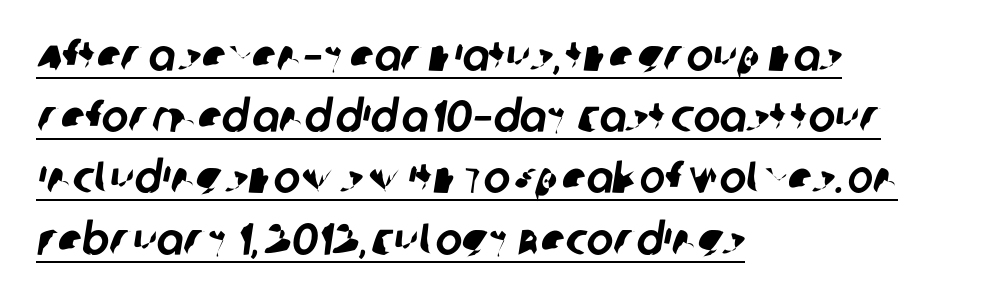
Q: Is the typeface a serif or a sans-serif typeface? A: Sans-serif.
Q: Is the text underlined? A: Yes.
Q: How is the paragraph aligned? A: Left-aligned.
Q: Is the spacing between letters normal or unusually wide? A: Normal.
Q: Is the spacing between lines tight, normal or loose? A: Normal.
Q: Width (condensed, normal, or wide)? A: Normal.
Q: Stroke contrast? A: Low.
Q: x-height? A: Large.
Q: Monospaced? A: No.
